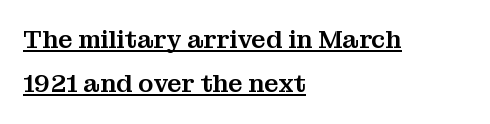
The tracking reads as untouched default to a designer's eye. Notice how the stems are strictly vertical — no italics here. Leftover space on each line is placed entirely after the last word. Underlining? Definitely there.
